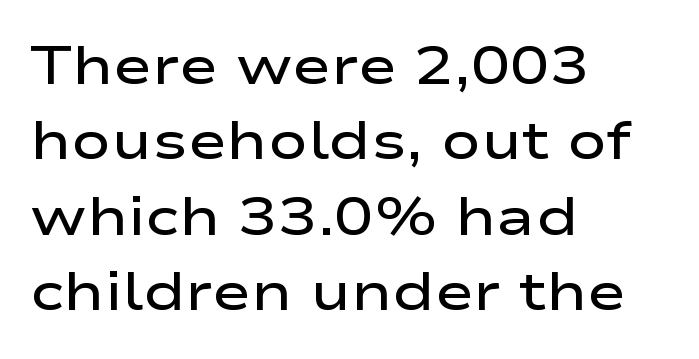
{"serif": "no", "italic": "no", "bold": "semi", "weight": "semibold", "width": "wide", "stroke_contrast": "low", "x_height": "medium", "monospaced": "no", "underline": "no", "align": "left", "line_spacing": "normal", "line_spacing_ratio": 1.42, "letter_spacing": "normal", "letter_spacing_em": 0.0, "glyph_px": 53}
